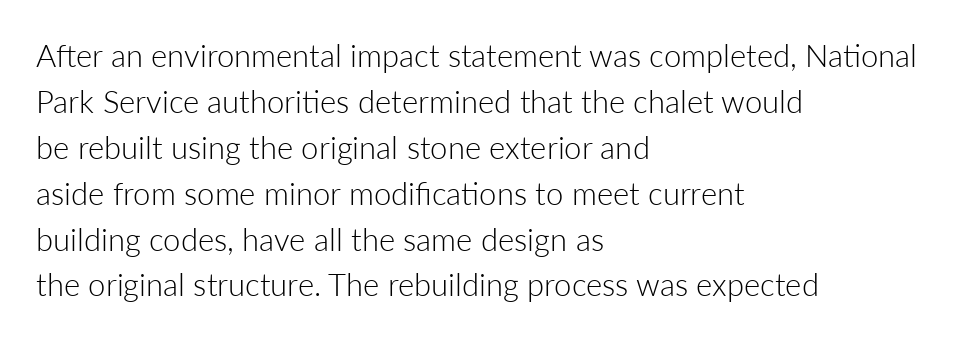
The letterforms sit at book weight or below. This rendering leaves character spacing at its baseline value. You can tell it's not italic because the verticals are truly vertical. The rows are spaced the way most documents space them.
